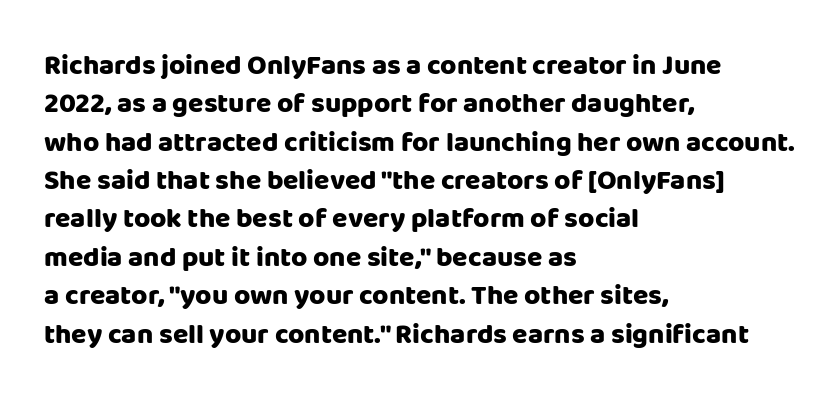
Left-aligned paragraph, ragged on the right. Descenders are the only things crossing below the line. One glance says typical: line gaps are just what's usual. The letters advance in unequal steps, a hallmark of proportional type. These words are printed bold, with thick strokes throughout. Serifs: no, the terminals of the letterforms are clean.
